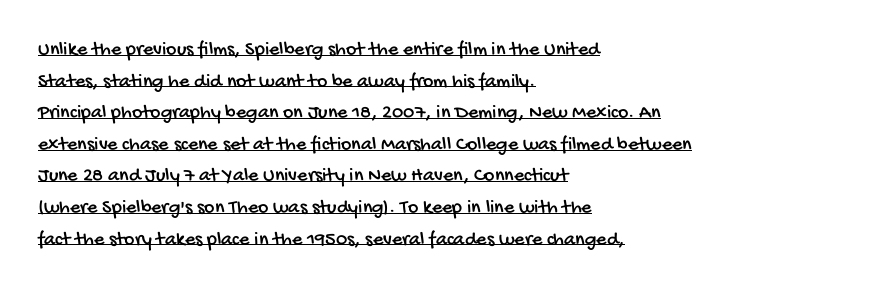
The image shows 20 px text type; set left-aligned, normal line spacing (1.58x), normal letter spacing, underlined.
